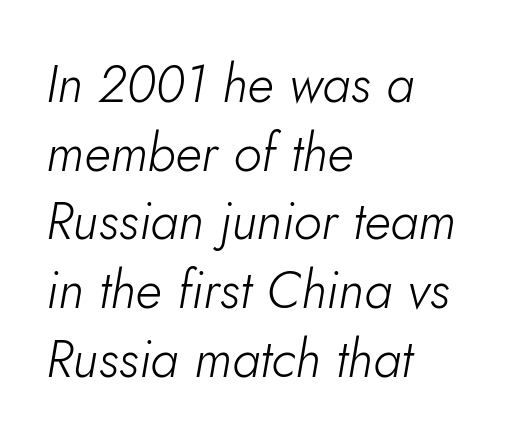
Nobody touched the tracking dial on this one. Students, observe: this is what conventionally led text looks like. Stems here are at most as thick as an everyday book face. Line beginnings align vertically; line endings do not. Check under the words: just untouched page.
